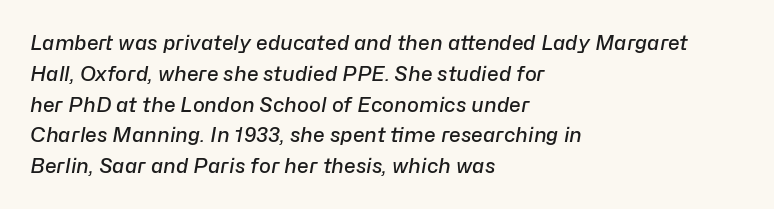
The image shows 20 px text type, italic (leaning right); set left-aligned, normal line spacing (1.54x), normal letter spacing, not underlined.
